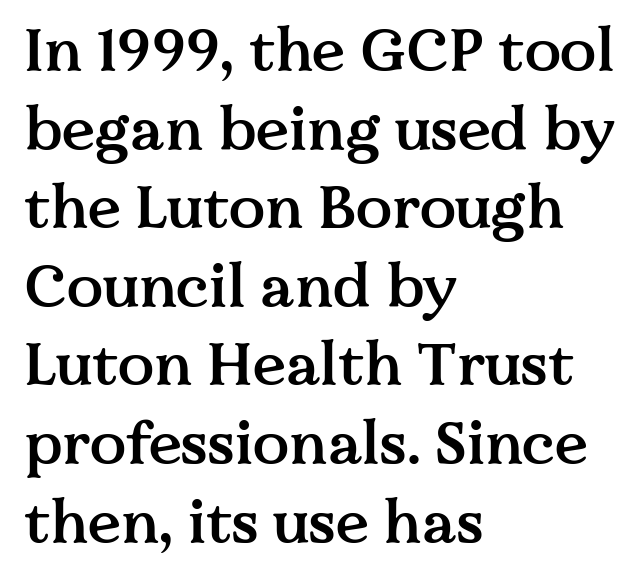
{"serif": "yes", "italic": "no", "bold": "semi", "weight": "semibold", "width": "normal", "stroke_contrast": "medium", "x_height": "medium", "monospaced": "no", "underline": "no", "align": "left", "line_spacing": "normal", "line_spacing_ratio": 1.31, "letter_spacing": "normal", "letter_spacing_em": 0.0, "glyph_px": 60}
